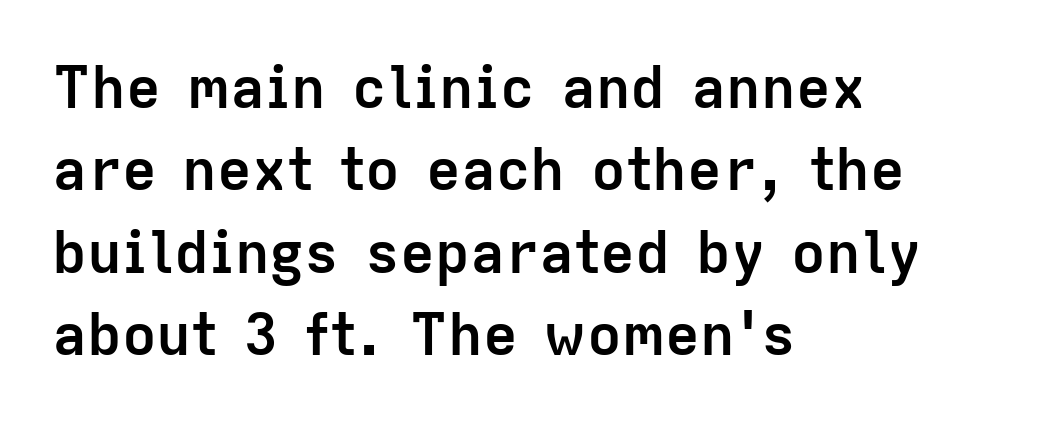
Q: Is the text bold? A: Yes.
Q: Is the text italic (slanted)? A: No, it is upright.
Q: Is the typeface a serif or a sans-serif typeface? A: Sans-serif.
Q: Is the text underlined? A: No.
Q: How is the paragraph aligned? A: Left-aligned.
Q: Is the spacing between letters normal or unusually wide? A: Normal.
Q: Is the spacing between lines tight, normal or loose? A: Normal.
Q: Width (condensed, normal, or wide)? A: Normal.
Q: Stroke contrast? A: Low.
Q: x-height? A: Medium.
Q: Monospaced? A: No.
